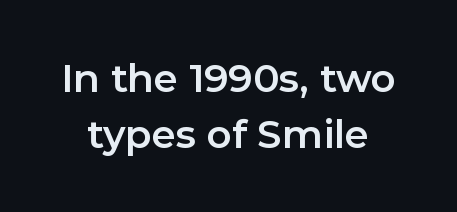
The image shows 39 px sans-serif type, upright; set normal line spacing (1.43x), normal letter spacing, not underlined; low stroke contrast and a medium x-height.
